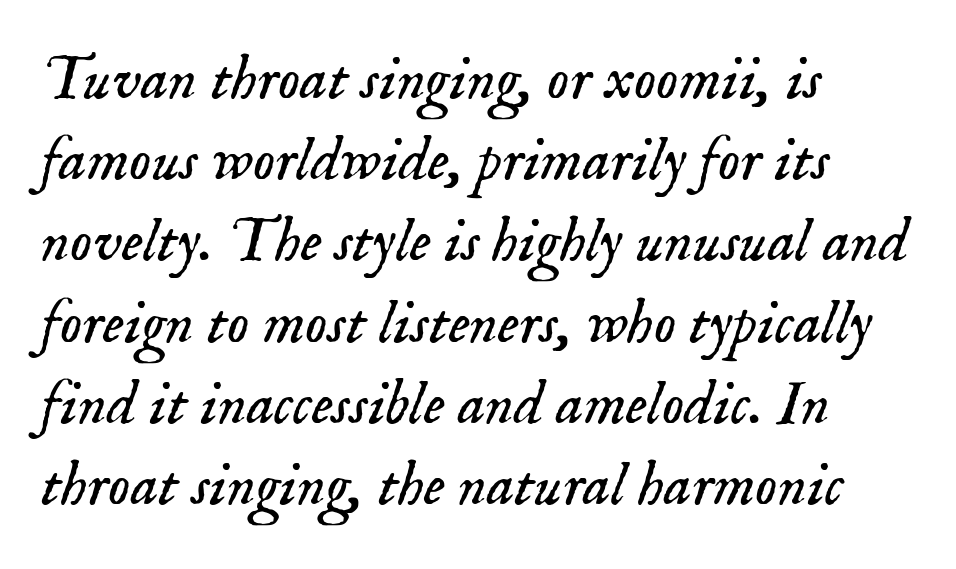
{"serif": "yes", "italic": "yes", "lean": "right", "slant_degrees": 18, "bold": "no", "weight": "light", "width": "normal", "stroke_contrast": "low", "x_height": "small", "monospaced": "no", "underline": "no", "align": "left", "line_spacing": "normal", "line_spacing_ratio": 1.31, "letter_spacing": "normal", "letter_spacing_em": 0.0, "glyph_px": 62}
